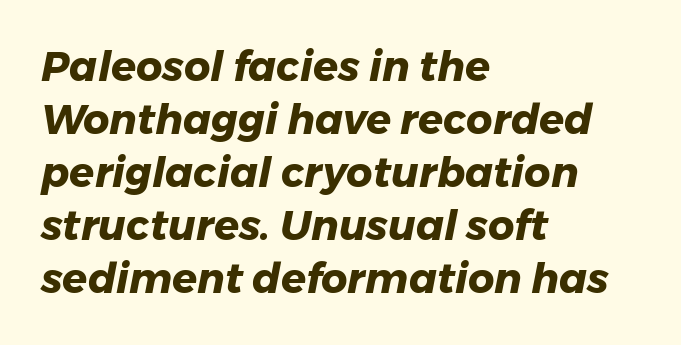
Yep, that's italic — everything's leaning. Default kerning and tracking; the words read as compact shapes. Here the designer chose a conventional face with non-uniform glyph widths. Its strokes are broad and dark, the hallmark of bold type. Leading: standard. This rendering uses left alignment, leaving the right contour irregular.
